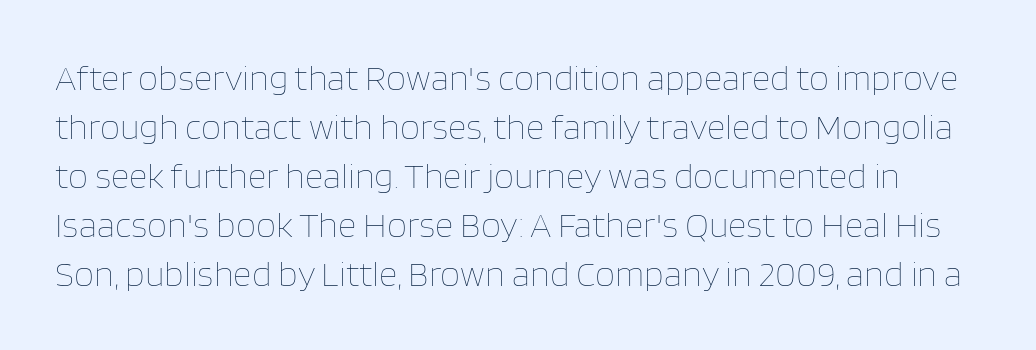
Q: Is the text bold? A: No.
Q: Is the text italic (slanted)? A: No, it is upright.
Q: Is the text underlined? A: No.
Q: Is the spacing between letters normal or unusually wide? A: Normal.
Q: Is the spacing between lines tight, normal or loose? A: Normal.
Q: Width (condensed, normal, or wide)? A: Normal.
Q: Stroke contrast? A: Low.
Q: x-height? A: Large.
Q: Monospaced? A: No.
